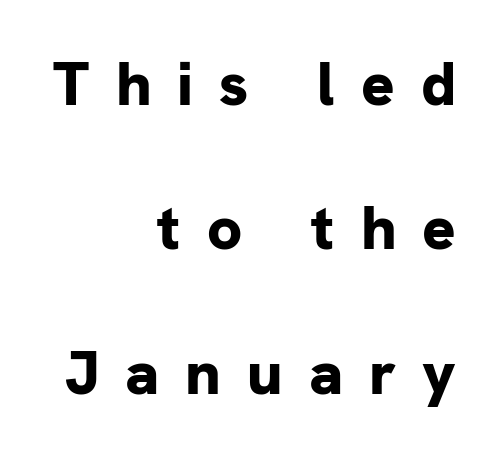
The image shows 62 px bold sans-serif type, upright; set right-aligned, loose line spacing (2.33x), unusually wide letter spacing (+0.42 em), not underlined; low stroke contrast and a medium x-height.
